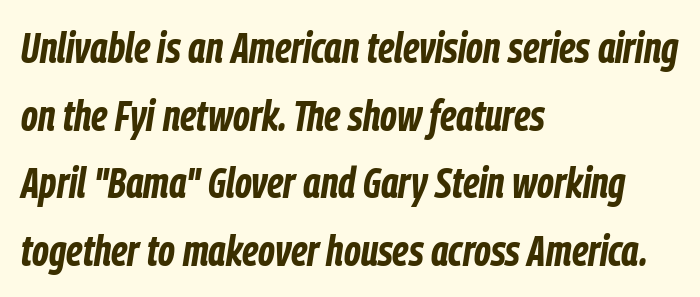
The image shows 43 px bold, condensed type, italic (leaning right); set left-aligned, normal line spacing (1.57x), normal letter spacing, not underlined; low stroke contrast and a medium x-height.
